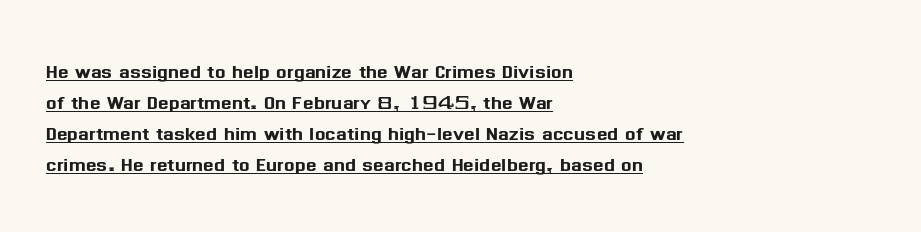
Q: Is the text italic (slanted)? A: No, it is upright.
Q: Is the text underlined? A: Yes.
Q: How is the paragraph aligned? A: Left-aligned.
Q: Is the spacing between letters normal or unusually wide? A: Normal.
